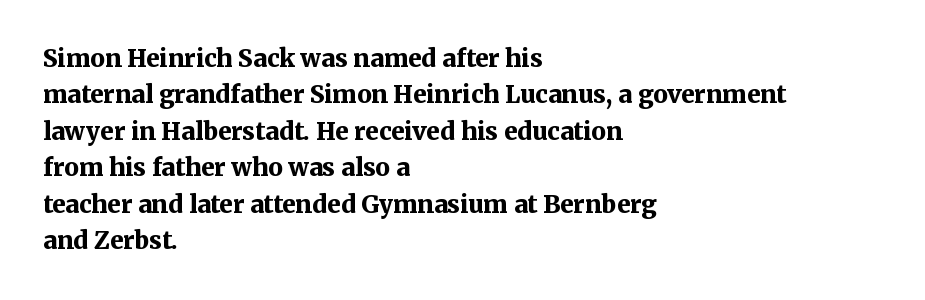
{"italic": "no", "bold": "yes", "underline": "no", "align": "left", "line_spacing": "normal", "line_spacing_ratio": 1.52, "letter_spacing": "normal", "letter_spacing_em": 0.0, "glyph_px": 24}
